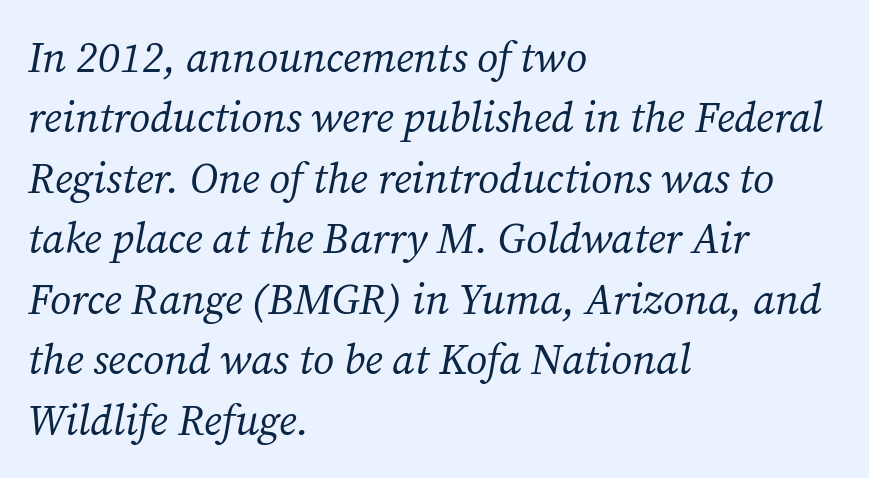
How are the letters spaced? Ordinarily, with no added tracking. You can tell it's italic because the verticals aren't actually vertical. Whoever set this chose a conventional vertical rhythm. Unmarked baselines from the first word to the last.
